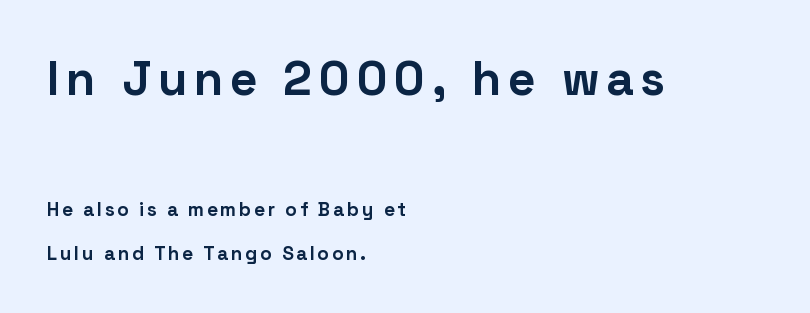
{"serif": "no", "italic": "no", "bold": "yes", "weight": "bold", "width": "normal", "stroke_contrast": "low", "x_height": "medium", "monospaced": "no", "underline": "no", "align": "left", "line_spacing": "loose", "line_spacing_ratio": 2.32, "larger_block": "first", "size_ratio": 2.53, "glyph_px": 48}
